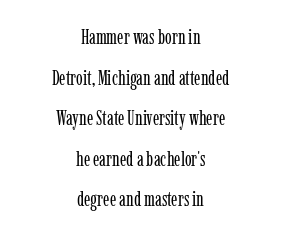
The leading is generous, giving the passage an open texture. Centered paragraph, ragged on both sides. Is the type heavy? It reads as light-to-regular instead. Tracking value appears to be zero — textbook default spacing.
